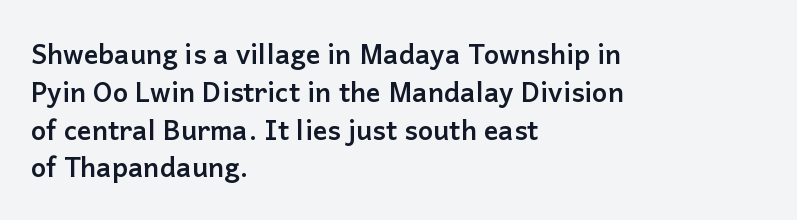
Q: Is the text bold? A: Yes.
Q: Is the text italic (slanted)? A: No, it is upright.
Q: Is the text underlined? A: No.
Q: How is the paragraph aligned? A: Left-aligned.
Q: Is the spacing between letters normal or unusually wide? A: Normal.
Q: Is the spacing between lines tight, normal or loose? A: Normal.
